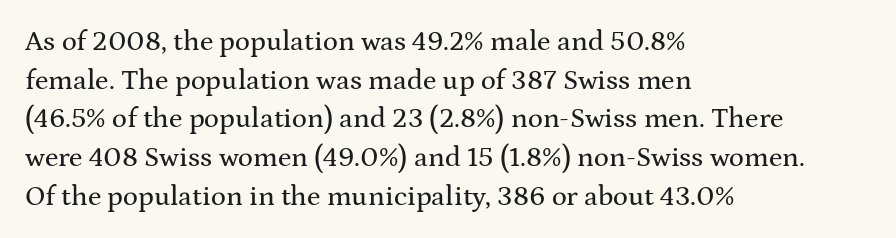
The image shows 28 px wide serif type, upright; set left-aligned, normal line spacing (1.38x), normal letter spacing, not underlined; medium stroke contrast and a medium x-height.
